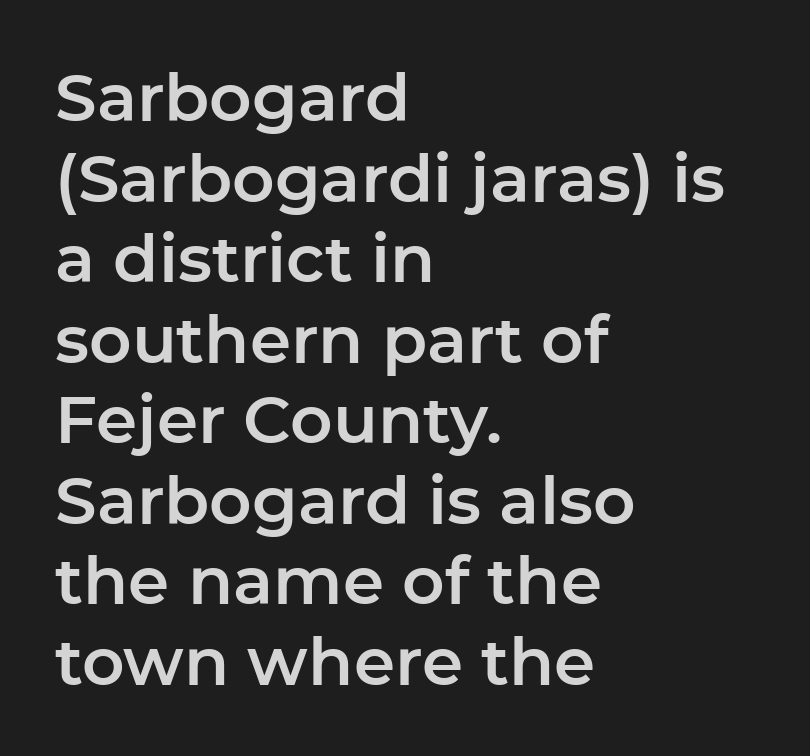
Q: Is the text italic (slanted)? A: No, it is upright.
Q: Is the typeface a serif or a sans-serif typeface? A: Sans-serif.
Q: Is the text underlined? A: No.
Q: How is the paragraph aligned? A: Left-aligned.
Q: Is the spacing between letters normal or unusually wide? A: Normal.
Q: Width (condensed, normal, or wide)? A: Normal.
Q: Stroke contrast? A: Low.
Q: x-height? A: Medium.
Q: Monospaced? A: No.
